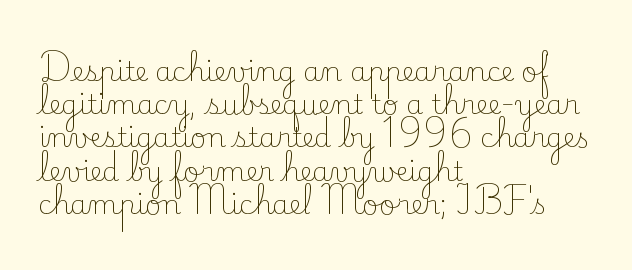
Q: Is the text bold? A: No.
Q: Is the text italic (slanted)? A: No, it is upright.
Q: Is the text underlined? A: No.
Q: How is the paragraph aligned? A: Left-aligned.
Q: Is the spacing between letters normal or unusually wide? A: Normal.
